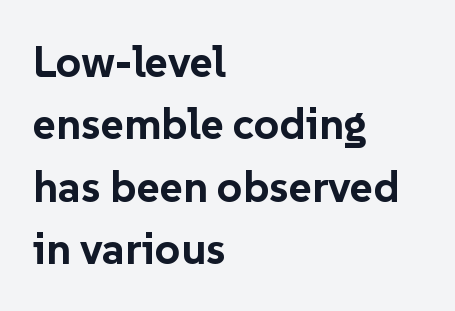
A typesetter would call this zero additional tracking. This sample has the flowing, uneven cadence of proportional lettering. The space directly below the letters is spotless. Is the type bold? Yes — the strokes are clearly thick and heavy.
